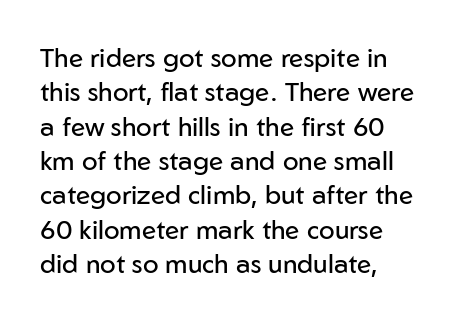
Q: Is the text bold? A: No.
Q: Is the text italic (slanted)? A: No, it is upright.
Q: Is the text underlined? A: No.
Q: How is the paragraph aligned? A: Left-aligned.
Q: Is the spacing between letters normal or unusually wide? A: Normal.
Q: Is the spacing between lines tight, normal or loose? A: Normal.
